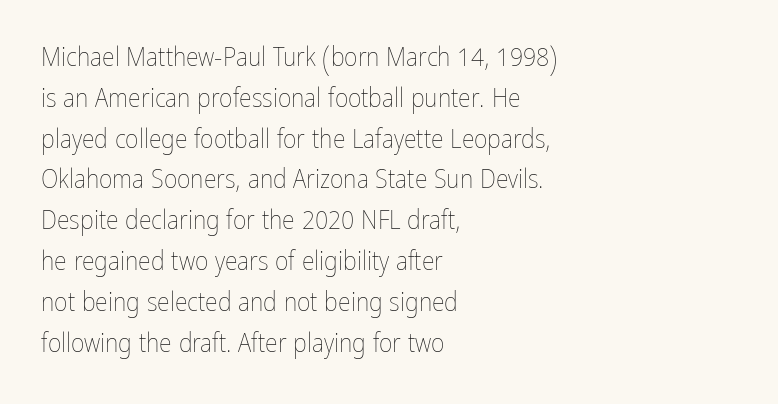
Q: Is the text bold? A: No.
Q: Is the text italic (slanted)? A: No, it is upright.
Q: Is the text underlined? A: No.
Q: How is the paragraph aligned? A: Left-aligned.
Q: Is the spacing between letters normal or unusually wide? A: Normal.
Q: Is the spacing between lines tight, normal or loose? A: Normal.
